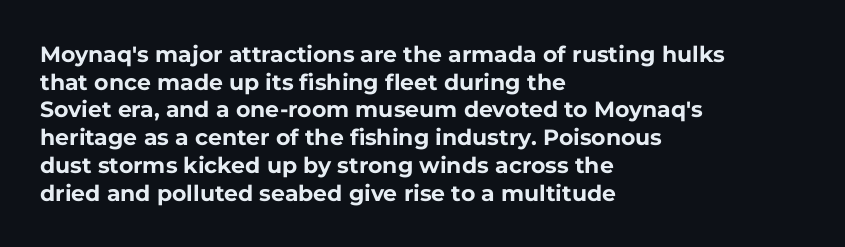
Q: Is the text bold? A: Yes.
Q: Is the text italic (slanted)? A: No, it is upright.
Q: Is the text underlined? A: No.
Q: How is the paragraph aligned? A: Left-aligned.
Q: Is the spacing between letters normal or unusually wide? A: Normal.
Q: Is the spacing between lines tight, normal or loose? A: Normal.
